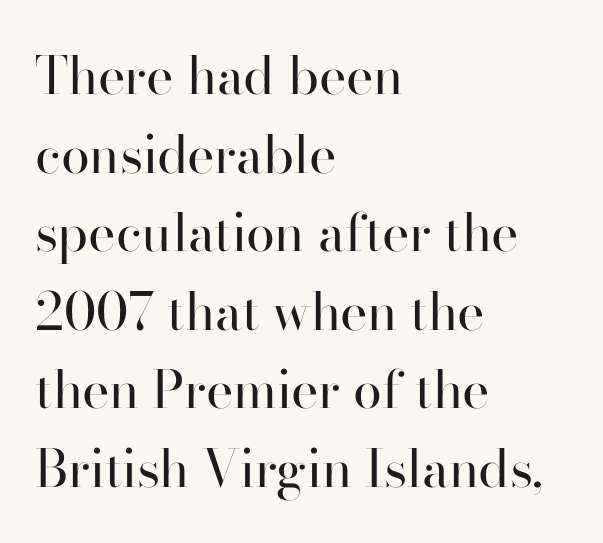
Q: Is the text bold? A: No.
Q: Is the text italic (slanted)? A: No, it is upright.
Q: Is the typeface a serif or a sans-serif typeface? A: Serif.
Q: Is the text underlined? A: No.
Q: How is the paragraph aligned? A: Left-aligned.
Q: Is the spacing between letters normal or unusually wide? A: Normal.
Q: Is the spacing between lines tight, normal or loose? A: Normal.
Q: Width (condensed, normal, or wide)? A: Normal.
Q: Stroke contrast? A: High.
Q: x-height? A: Small.
Q: Monospaced? A: No.
